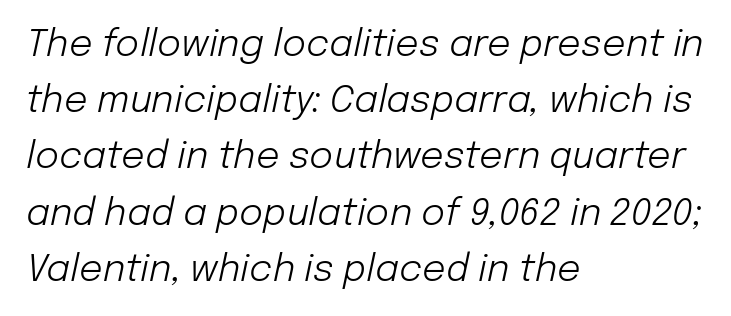
Quick note: interline space is typical. A classic flush-left, rag-right setting is used for this passage. In terms of posture, this sample is oblique. Stroke mass is kept to a normal reading level or below. This sample has the flowing, uneven cadence of proportional lettering.
